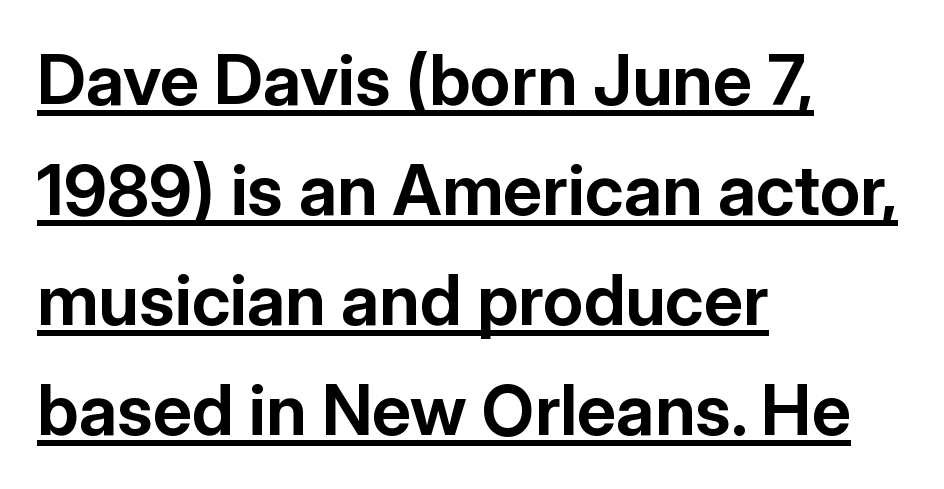
{"serif": "no", "italic": "no", "bold": "yes", "weight": "bold", "width": "normal", "stroke_contrast": "low", "x_height": "medium", "monospaced": "no", "underline": "yes", "align": "left", "line_spacing": "normal", "line_spacing_ratio": 1.57, "letter_spacing": "normal", "letter_spacing_em": 0.0, "glyph_px": 70}
